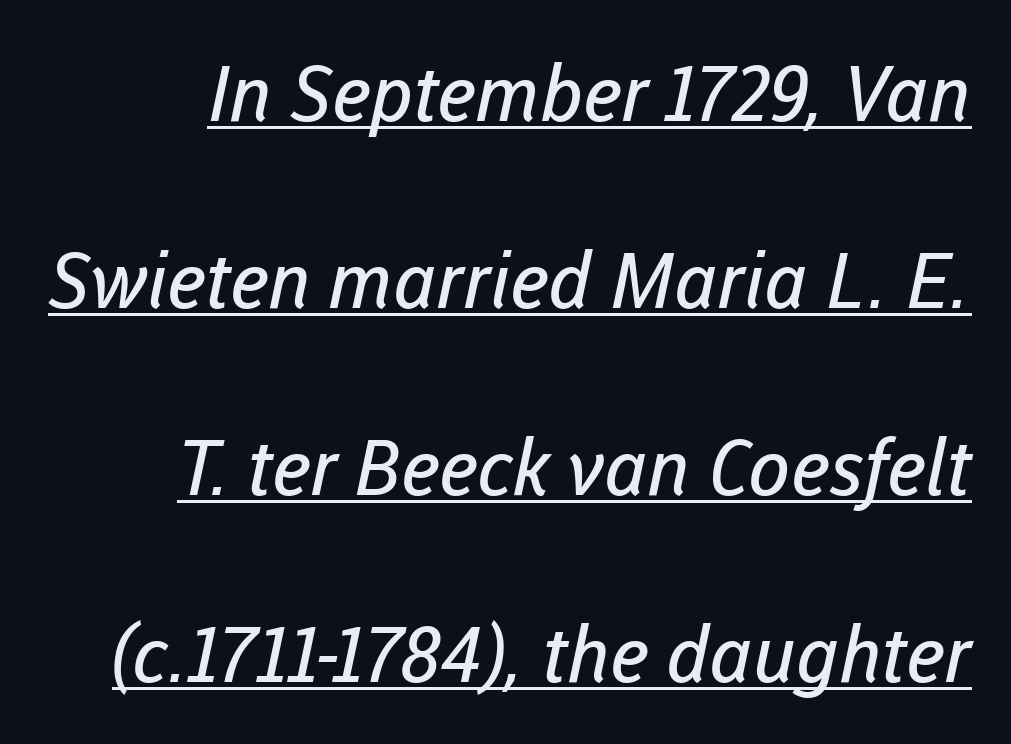
Q: Is the text bold? A: No.
Q: Is the typeface a serif or a sans-serif typeface? A: Sans-serif.
Q: Is the text underlined? A: Yes.
Q: Is the spacing between letters normal or unusually wide? A: Normal.
Q: Is the spacing between lines tight, normal or loose? A: Loose.
Q: Width (condensed, normal, or wide)? A: Normal.
Q: Stroke contrast? A: Low.
Q: x-height? A: Medium.
Q: Monospaced? A: No.
